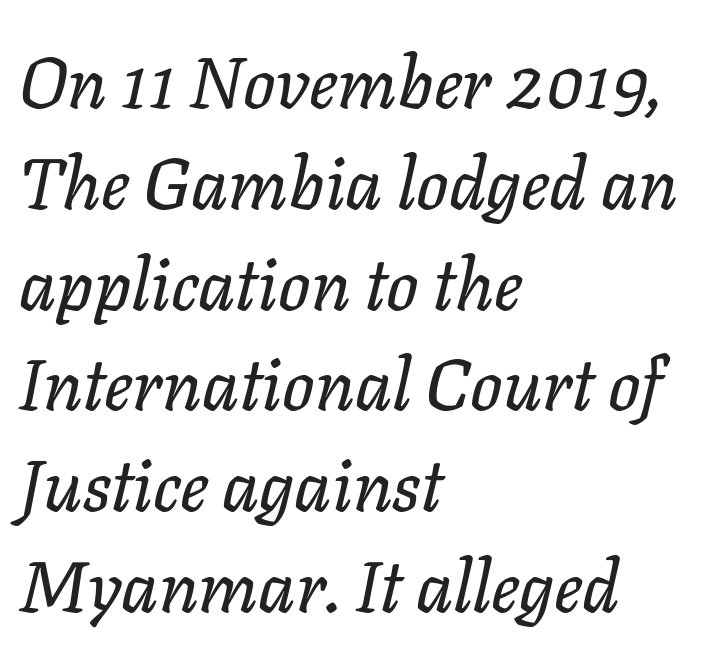
The image shows 71 px text type, italic (leaning right); set left-aligned, normal line spacing (1.42x), normal letter spacing, not underlined; low stroke contrast and a medium x-height.
